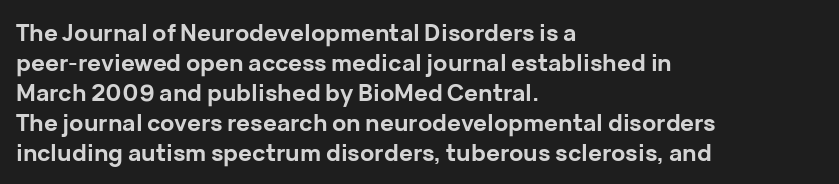
{"italic": "no", "bold": "yes", "underline": "no", "align": "left", "line_spacing": "normal", "line_spacing_ratio": 1.3, "letter_spacing": "normal", "letter_spacing_em": 0.0, "glyph_px": 23}
